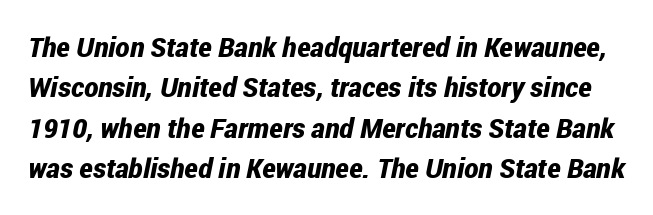
The image shows 27 px bold type, italic (leaning right); set normal line spacing (1.5x), normal letter spacing, not underlined.
